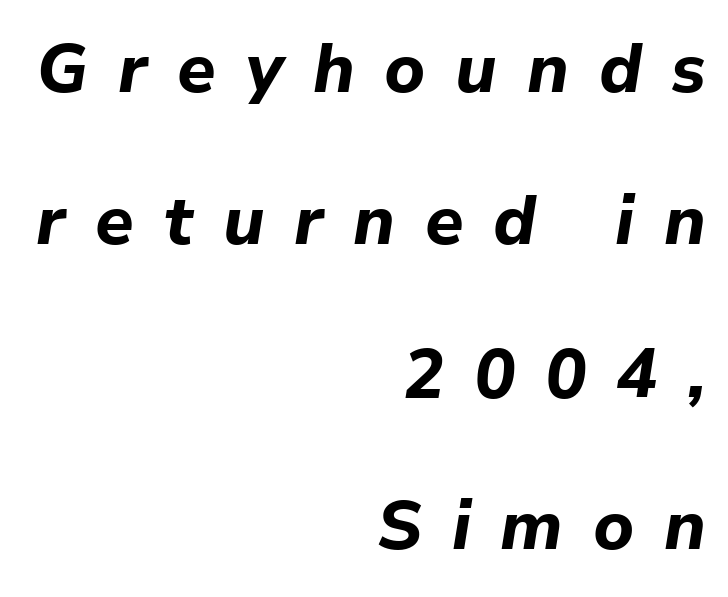
Q: Is the text bold? A: Yes.
Q: Is the text italic (slanted)? A: Yes, it leans right by about 9 degrees.
Q: Is the text underlined? A: No.
Q: How is the paragraph aligned? A: Right-aligned.
Q: Is the spacing between letters normal or unusually wide? A: Unusually wide.
Q: Is the spacing between lines tight, normal or loose? A: Loose.
Q: Width (condensed, normal, or wide)? A: Normal.
Q: Stroke contrast? A: Low.
Q: x-height? A: Medium.
Q: Monospaced? A: No.
